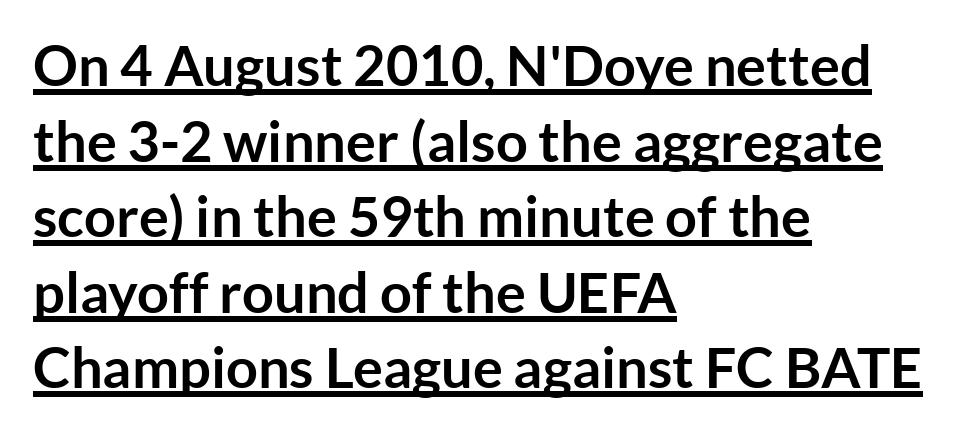
Q: Is the text bold? A: Yes.
Q: Is the text italic (slanted)? A: No, it is upright.
Q: Is the typeface a serif or a sans-serif typeface? A: Sans-serif.
Q: Is the text underlined? A: Yes.
Q: How is the paragraph aligned? A: Left-aligned.
Q: Is the spacing between letters normal or unusually wide? A: Normal.
Q: Is the spacing between lines tight, normal or loose? A: Normal.
Q: Width (condensed, normal, or wide)? A: Normal.
Q: Stroke contrast? A: Low.
Q: x-height? A: Medium.
Q: Monospaced? A: No.
